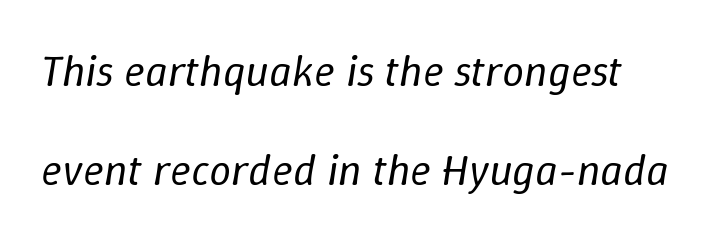
Q: Is the text bold? A: No.
Q: Is the text italic (slanted)? A: Yes, it leans right by about 9 degrees.
Q: Is the text underlined? A: No.
Q: Is the spacing between letters normal or unusually wide? A: Normal.
Q: Is the spacing between lines tight, normal or loose? A: Loose.
Q: Width (condensed, normal, or wide)? A: Normal.
Q: Stroke contrast? A: Low.
Q: x-height? A: Medium.
Q: Monospaced? A: No.
